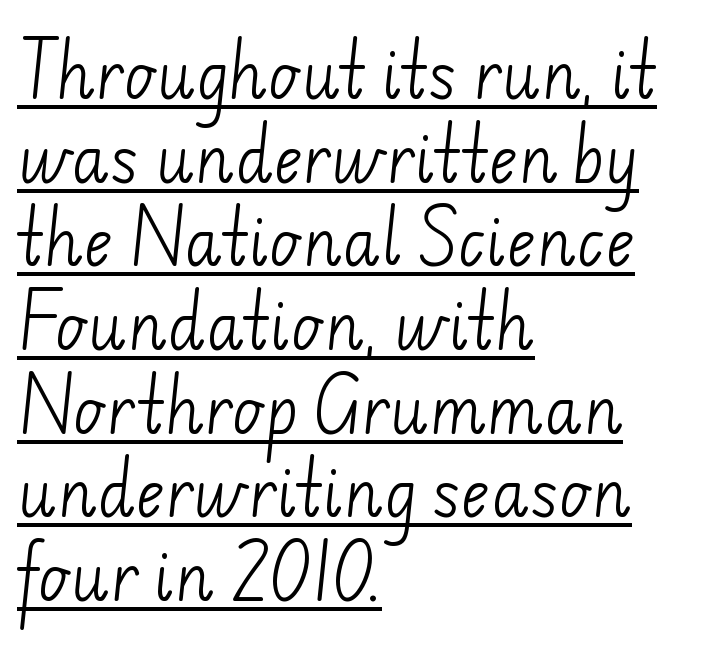
Q: Is the text bold? A: No.
Q: Is the typeface a serif or a sans-serif typeface? A: Sans-serif.
Q: Is the text underlined? A: Yes.
Q: How is the paragraph aligned? A: Left-aligned.
Q: Is the spacing between letters normal or unusually wide? A: Normal.
Q: Is the spacing between lines tight, normal or loose? A: Normal.
Q: Width (condensed, normal, or wide)? A: Normal.
Q: Stroke contrast? A: Low.
Q: x-height? A: Small.
Q: Monospaced? A: No.
